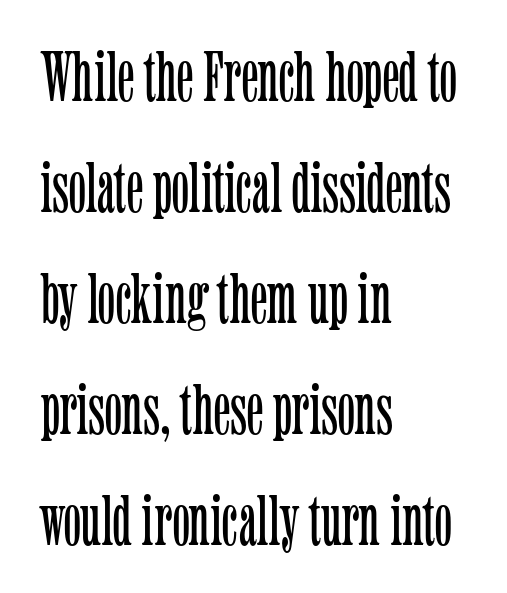
The image shows 72 px light, condensed serif type, upright; set left-aligned, normal line spacing (1.54x), normal letter spacing, not underlined; low stroke contrast and a medium x-height.
